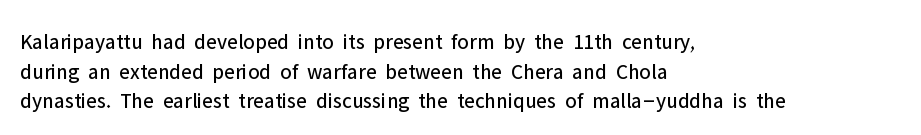
Unmarked baselines from the first word to the last. The designer left line spacing at the default. The rendering anchors every line to the left-hand side. The gaps between neighbouring characters are ordinary and unremarkable. The type sits square on the baseline with zero lean.
